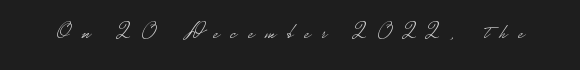
Q: Is the text bold? A: No.
Q: Is the text italic (slanted)? A: Yes.
Q: Is the text underlined? A: No.
Q: Is the spacing between letters normal or unusually wide? A: Unusually wide.
